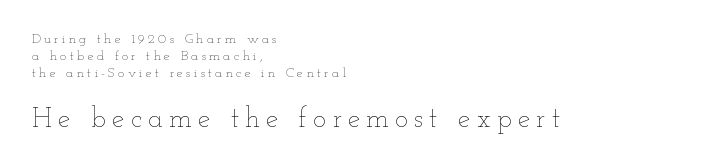
Q: Is the text bold? A: No.
Q: Is the text italic (slanted)? A: No, it is upright.
Q: Is the text underlined? A: No.
Q: How is the paragraph aligned? A: Left-aligned.
Q: Is the spacing between letters normal or unusually wide? A: Unusually wide.
Q: Which block of text is set in a larger size, the first (top) or the second (bottom)? A: The second (bottom) one.
Q: Width (condensed, normal, or wide)? A: Wide.
Q: Stroke contrast? A: Low.
Q: x-height? A: Small.
Q: Monospaced? A: No.
